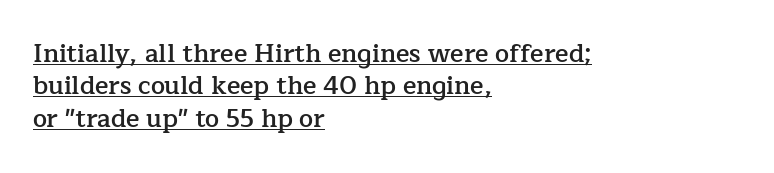
Q: Is the text bold? A: Semi-bold.
Q: Is the text italic (slanted)? A: No, it is upright.
Q: Is the text underlined? A: Yes.
Q: How is the paragraph aligned? A: Left-aligned.
Q: Is the spacing between letters normal or unusually wide? A: Normal.
Q: Is the spacing between lines tight, normal or loose? A: Normal.
